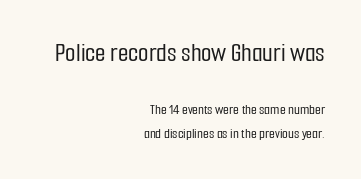
The image shows 27 px text type, upright; set right-aligned, normal line spacing (1.57x), normal letter spacing, not underlined; the first (top) block is 1.8x larger.
